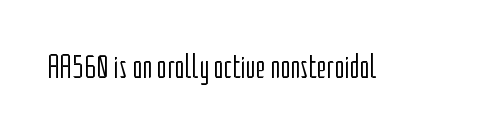
Q: Is the text bold? A: No.
Q: Is the text italic (slanted)? A: No, it is upright.
Q: Is the typeface a serif or a sans-serif typeface? A: Sans-serif.
Q: Is the text underlined? A: No.
Q: Is the spacing between letters normal or unusually wide? A: Normal.
Q: Width (condensed, normal, or wide)? A: Condensed.
Q: Stroke contrast? A: Low.
Q: x-height? A: Medium.
Q: Monospaced? A: No.
